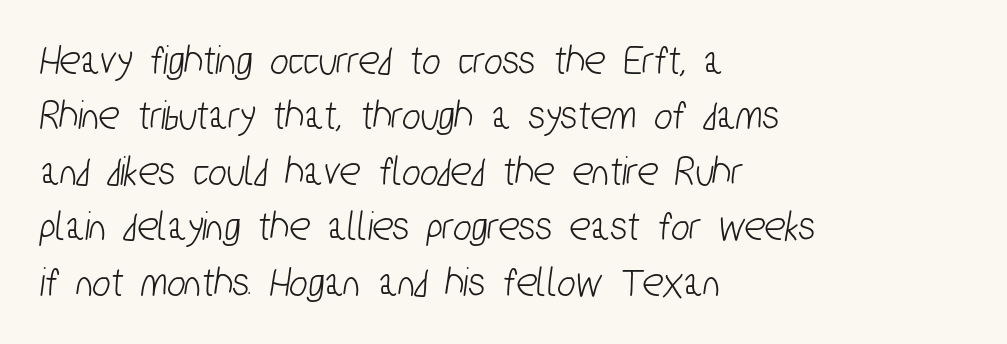
Q: Is the typeface a serif or a sans-serif typeface? A: Sans-serif.
Q: Is the text underlined? A: No.
Q: How is the paragraph aligned? A: Left-aligned.
Q: Is the spacing between letters normal or unusually wide? A: Normal.
Q: Is the spacing between lines tight, normal or loose? A: Normal.
Q: Width (condensed, normal, or wide)? A: Condensed.
Q: Stroke contrast? A: Low.
Q: x-height? A: Medium.
Q: Monospaced? A: No.
